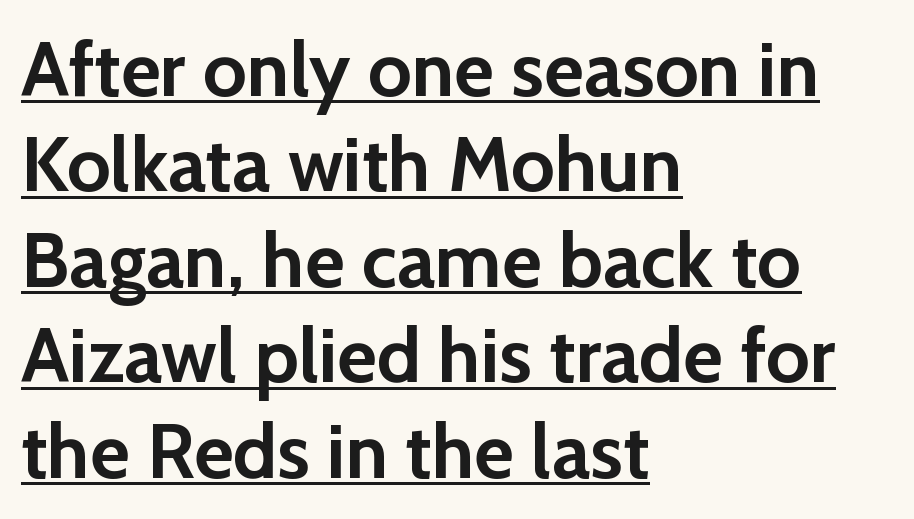
{"serif": "no", "italic": "no", "bold": "yes", "weight": "semibold", "width": "normal", "stroke_contrast": "low", "x_height": "medium", "monospaced": "no", "underline": "yes", "align": "left", "line_spacing_ratio": 1.24, "letter_spacing": "normal", "letter_spacing_em": 0.0, "glyph_px": 77}
